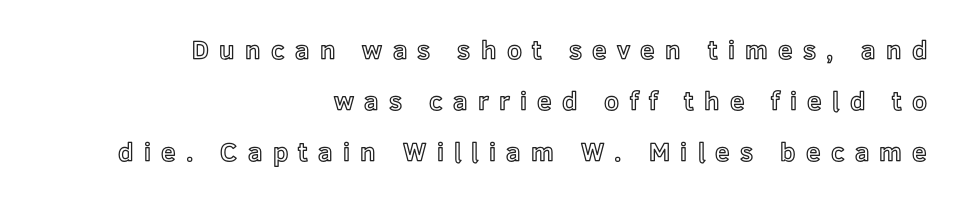
The image shows 26 px text type, upright; set right-aligned, loose line spacing (1.96x), unusually wide letter spacing (+0.4 em), not underlined.
